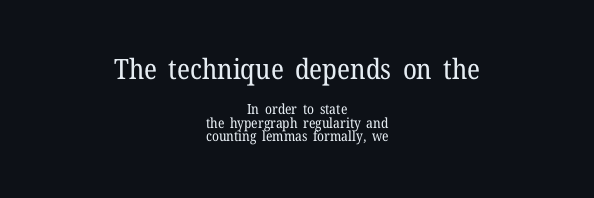
These glyphs show unthickened strokes, regular width or finer. Honestly, the letter spacing is just normal — you wouldn't notice it. Looks like regular typesetting: each glyph gets only the width it needs. A centered setting, common on invitations and titles, is used for this passage.
